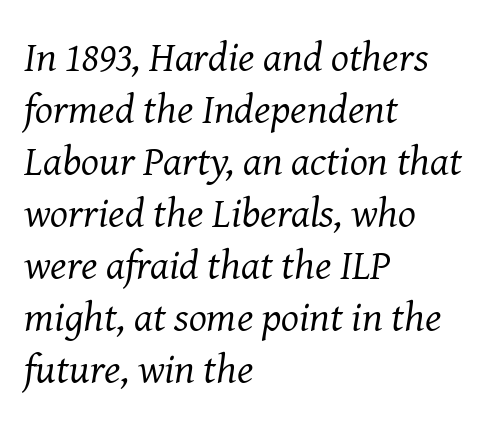
Q: Is the text bold? A: No.
Q: Is the text italic (slanted)? A: Yes, it leans right by about 8 degrees.
Q: Is the typeface a serif or a sans-serif typeface? A: Serif.
Q: Is the text underlined? A: No.
Q: How is the paragraph aligned? A: Left-aligned.
Q: Is the spacing between letters normal or unusually wide? A: Normal.
Q: Width (condensed, normal, or wide)? A: Normal.
Q: Stroke contrast? A: Medium.
Q: x-height? A: Medium.
Q: Monospaced? A: No.
